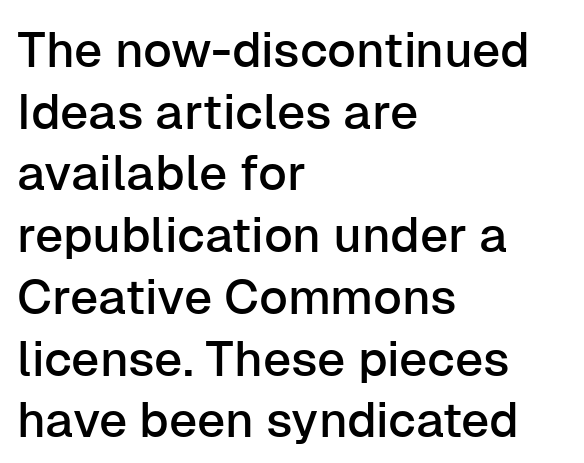
Q: Is the text italic (slanted)? A: No, it is upright.
Q: Is the typeface a serif or a sans-serif typeface? A: Sans-serif.
Q: Is the text underlined? A: No.
Q: How is the paragraph aligned? A: Left-aligned.
Q: Is the spacing between letters normal or unusually wide? A: Normal.
Q: Is the spacing between lines tight, normal or loose? A: Normal.
Q: Width (condensed, normal, or wide)? A: Normal.
Q: Stroke contrast? A: Low.
Q: x-height? A: Medium.
Q: Monospaced? A: No.
